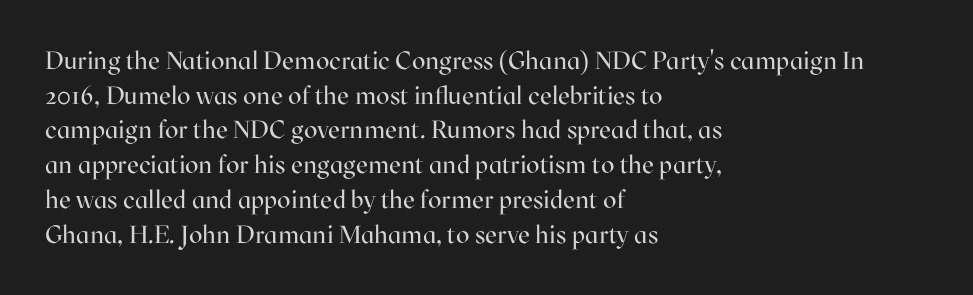
The image shows 25 px text type, upright; set left-aligned, normal line spacing (1.39x), normal letter spacing, not underlined.
